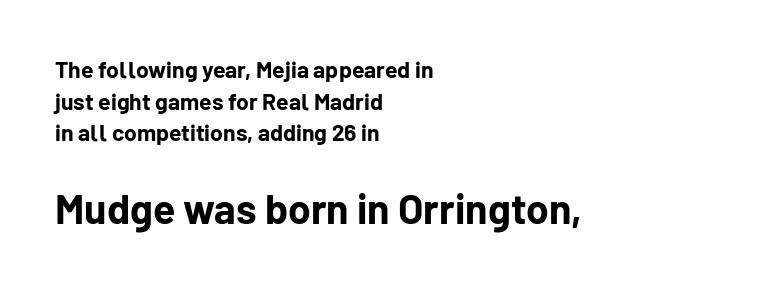
The lines in this sample share a left origin and differ only in where they stop. What kind of face is this? One without serifs — a sans. The passage shown is typed in a proportional face where columns would drift. Does the lettering tilt? It doesn't — this is upright. Character size in the trailing block exceeds that of the leading block. How would I describe the line gaps? Plain and ordinary.
